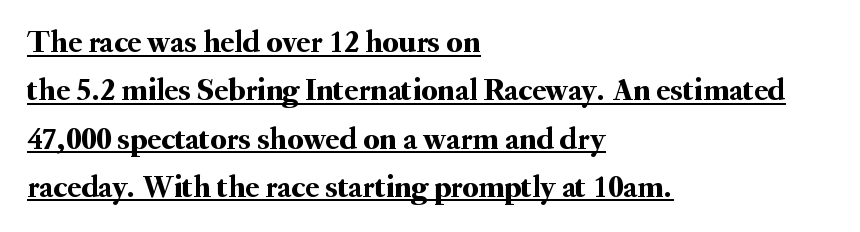
The image shows 32 px serif type, upright; set left-aligned, normal line spacing (1.51x), normal letter spacing, underlined; medium stroke contrast and a small x-height.
